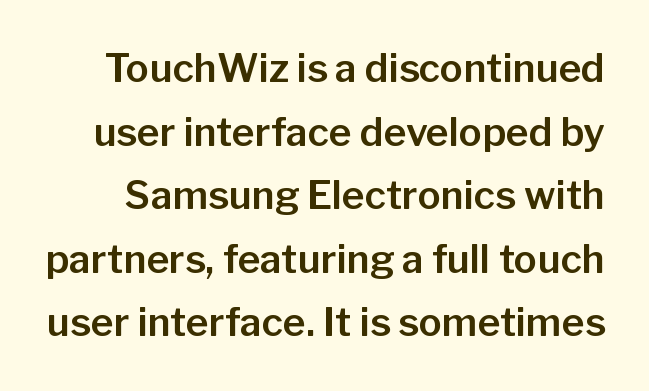
The image shows 39 px sans-serif type, upright; set normal line spacing (1.63x), normal letter spacing, not underlined; low stroke contrast and a medium x-height.
